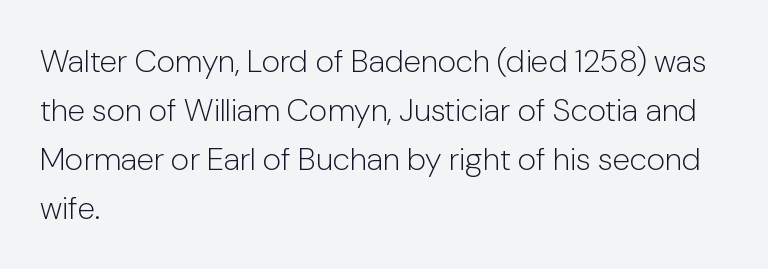
The typography opts for an upright posture over an oblique one. I'd call this a sans setting — the letters go barefoot. Caption: multi-line text, flush left, ragged right. Underlining? Definitely not there. The designer left line spacing at the default.
